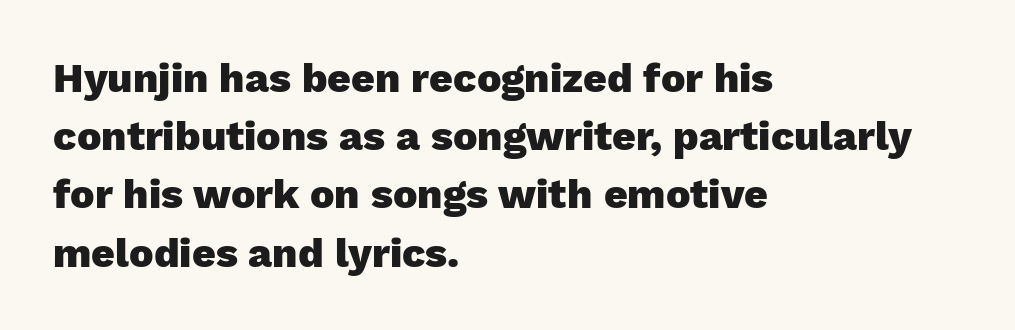
Glance below the letters and you will spot only blank space. Every stem runs plumb, perpendicular to the baseline. The typesetting leans heavy: a genuine bold. The rendering keeps characters at their native spacing.
